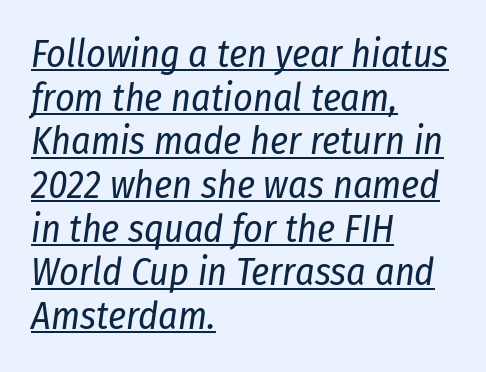
Q: Is the text bold? A: No.
Q: Is the text italic (slanted)? A: Yes, it leans right by about 8 degrees.
Q: Is the text underlined? A: Yes.
Q: How is the paragraph aligned? A: Left-aligned.
Q: Is the spacing between letters normal or unusually wide? A: Normal.
Q: Is the spacing between lines tight, normal or loose? A: Tight.
Q: Width (condensed, normal, or wide)? A: Condensed.
Q: Stroke contrast? A: Low.
Q: x-height? A: Medium.
Q: Monospaced? A: No.
